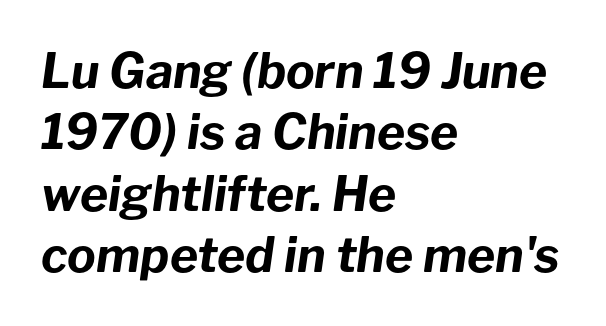
{"italic": "yes", "lean": "right", "slant_degrees": 8, "bold": "yes", "weight": "bold", "width": "normal", "stroke_contrast": "low", "x_height": "medium", "monospaced": "no", "underline": "no", "align": "left", "line_spacing": "normal", "line_spacing_ratio": 1.28, "letter_spacing": "normal", "letter_spacing_em": 0.0, "glyph_px": 48}
